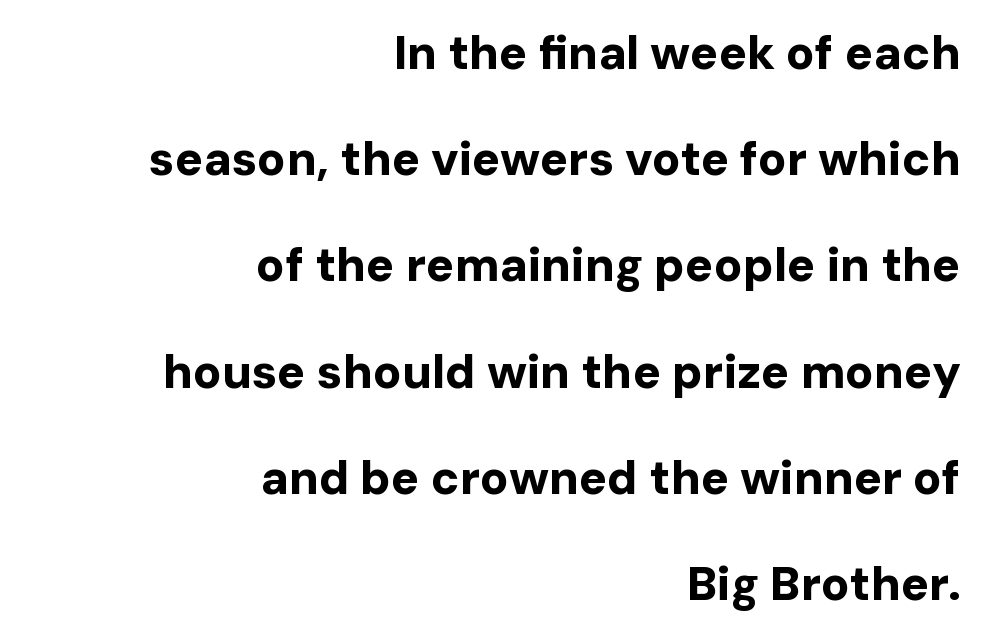
The image shows 47 px bold sans-serif type, upright; set right-aligned, loose line spacing (2.26x), normal letter spacing, not underlined; low stroke contrast and a medium x-height.
